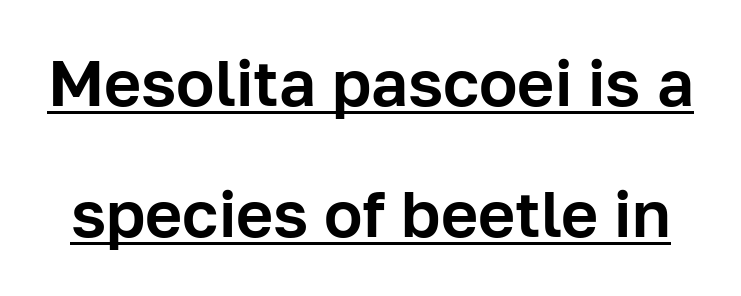
Students, note that the glyphs here touch the page at normal intervals. Character widths vary here, with narrow letters taking less room than wide ones. A great deal of white space separates one row of letters from the next. Observe the absence of serifs on each vertical stroke in this sample. Upright lettering throughout. Caption: lettering with a line underneath.
